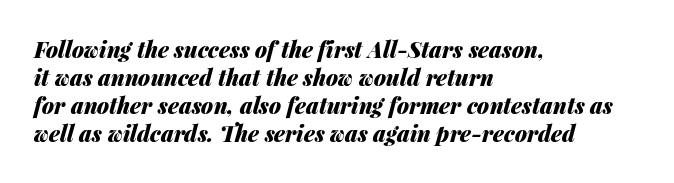
Q: Is the text bold? A: Yes.
Q: Is the text italic (slanted)? A: Yes, it leans right by about 14 degrees.
Q: Is the text underlined? A: No.
Q: How is the paragraph aligned? A: Left-aligned.
Q: Is the spacing between letters normal or unusually wide? A: Normal.
Q: Is the spacing between lines tight, normal or loose? A: Normal.
